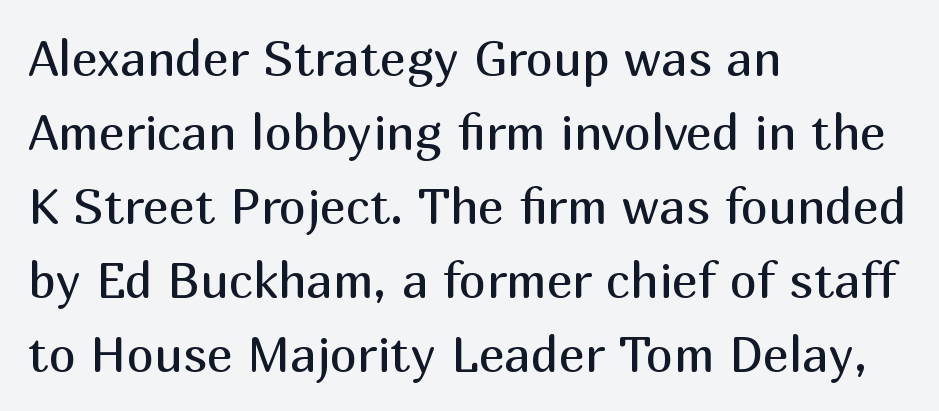
Q: Is the text bold? A: No.
Q: Is the text italic (slanted)? A: No, it is upright.
Q: Is the typeface a serif or a sans-serif typeface? A: Sans-serif.
Q: Is the text underlined? A: No.
Q: How is the paragraph aligned? A: Left-aligned.
Q: Is the spacing between letters normal or unusually wide? A: Normal.
Q: Is the spacing between lines tight, normal or loose? A: Normal.
Q: Width (condensed, normal, or wide)? A: Normal.
Q: Stroke contrast? A: Medium.
Q: x-height? A: Medium.
Q: Monospaced? A: No.
